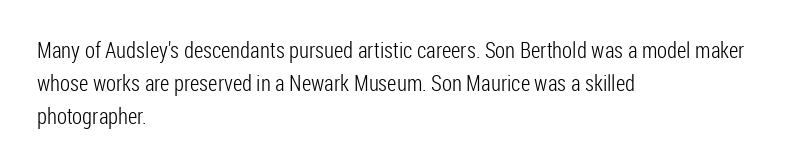
The image shows 22 px text type, upright; set left-aligned, normal line spacing (1.51x), normal letter spacing, not underlined.
